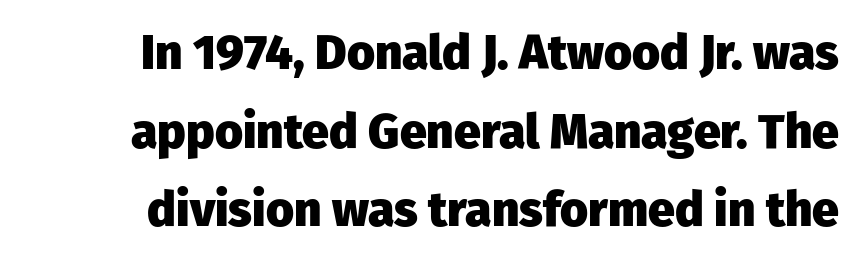
This is the regular roman posture of the typeface. The space beneath each line is pristine and unruled. You can tell from the bare stems that sans-serif type was used. Looks like regular typesetting: each glyph gets only the width it needs. Its strokes are broad and dark, the hallmark of bold type. Is there much room between lines? A standard amount, neither cramped nor airy.
